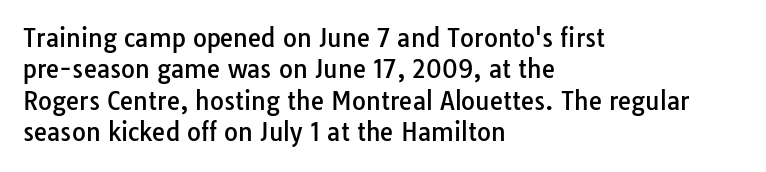
Q: Is the text italic (slanted)? A: No, it is upright.
Q: Is the text underlined? A: No.
Q: How is the paragraph aligned? A: Left-aligned.
Q: Is the spacing between letters normal or unusually wide? A: Normal.
Q: Is the spacing between lines tight, normal or loose? A: Normal.
